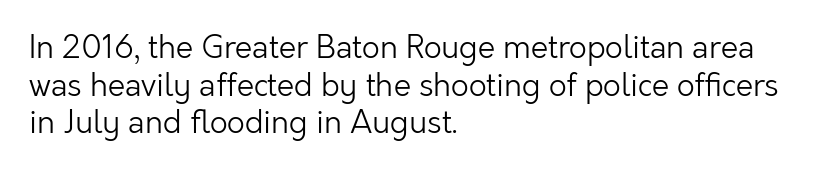
The image shows 31 px light sans-serif type, upright; set left-aligned, line spacing 1.21x, normal letter spacing, not underlined; low stroke contrast and a medium x-height.
